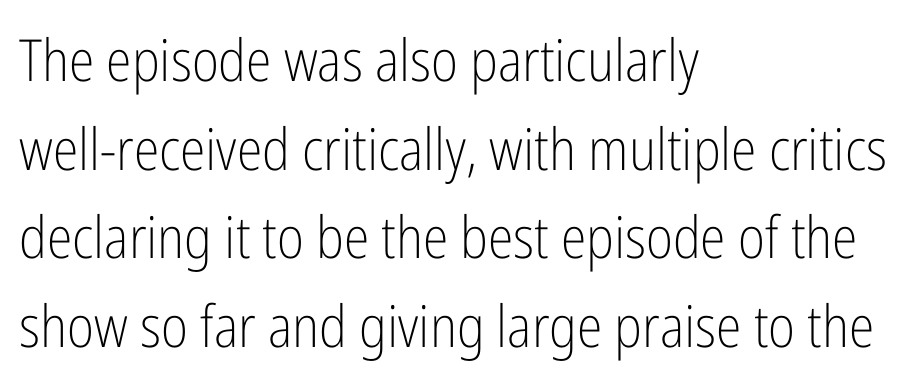
{"serif": "no", "italic": "no", "bold": "no", "weight": "light", "width": "condensed", "stroke_contrast": "low", "x_height": "medium", "monospaced": "no", "underline": "no", "align": "left", "line_spacing": "normal", "line_spacing_ratio": 1.53, "letter_spacing": "normal", "letter_spacing_em": 0.0, "glyph_px": 58}
